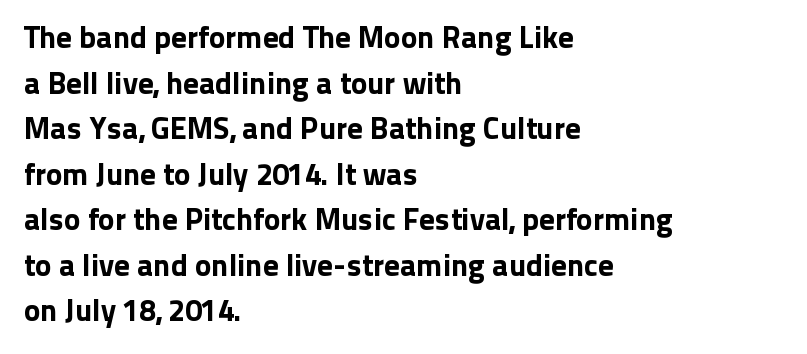
{"serif": "no", "italic": "no", "width": "normal", "stroke_contrast": "low", "x_height": "medium", "monospaced": "no", "underline": "no", "align": "left", "line_spacing": "normal", "line_spacing_ratio": 1.47, "letter_spacing": "normal", "letter_spacing_em": 0.0, "glyph_px": 31}
